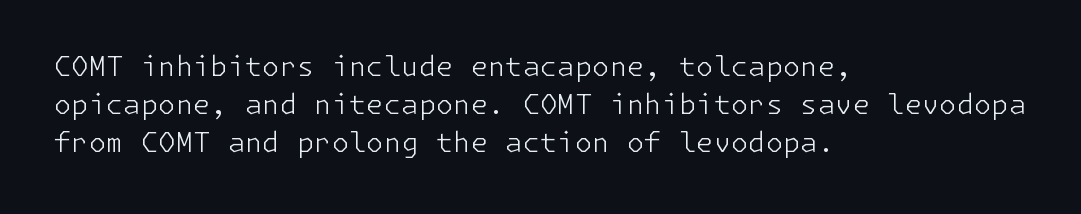
Q: Is the text bold? A: No.
Q: Is the text italic (slanted)? A: No, it is upright.
Q: Is the typeface a serif or a sans-serif typeface? A: Sans-serif.
Q: Is the text underlined? A: No.
Q: How is the paragraph aligned? A: Left-aligned.
Q: Is the spacing between letters normal or unusually wide? A: Normal.
Q: Is the spacing between lines tight, normal or loose? A: Normal.
Q: Width (condensed, normal, or wide)? A: Normal.
Q: Stroke contrast? A: Low.
Q: x-height? A: Medium.
